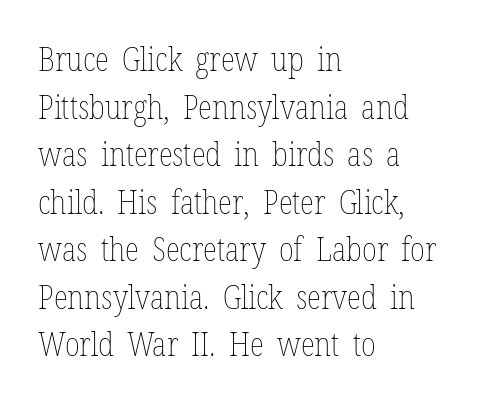
{"italic": "no", "bold": "no", "weight": "thin", "width": "condensed", "stroke_contrast": "low", "x_height": "medium", "monospaced": "no", "underline": "no", "align": "left", "line_spacing": "normal", "line_spacing_ratio": 1.44, "letter_spacing": "normal", "letter_spacing_em": 0.0, "glyph_px": 33}
